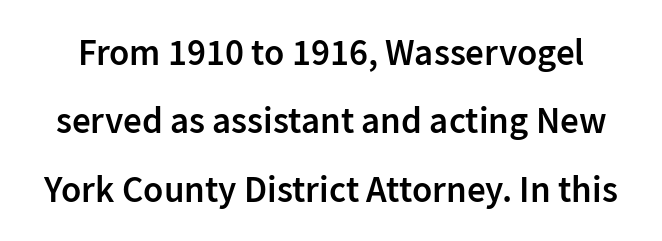
{"serif": "no", "italic": "no", "bold": "semi", "weight": "semibold", "width": "normal", "stroke_contrast": "low", "x_height": "medium", "monospaced": "no", "underline": "no", "line_spacing_ratio": 1.85, "letter_spacing": "normal", "letter_spacing_em": 0.0, "glyph_px": 37}
